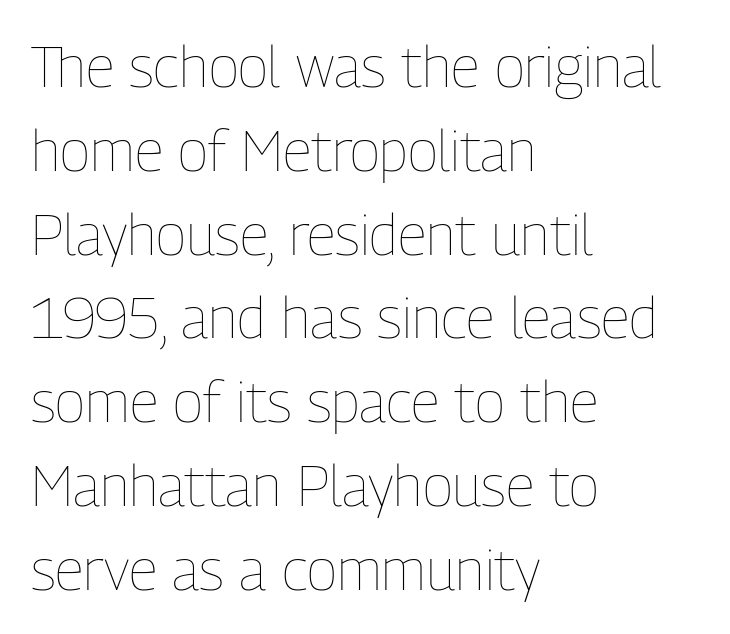
{"italic": "no", "bold": "no", "weight": "thin", "width": "condensed", "stroke_contrast": "low", "x_height": "medium", "monospaced": "no", "underline": "no", "align": "left", "line_spacing": "normal", "line_spacing_ratio": 1.47, "letter_spacing": "normal", "letter_spacing_em": 0.0, "glyph_px": 57}
